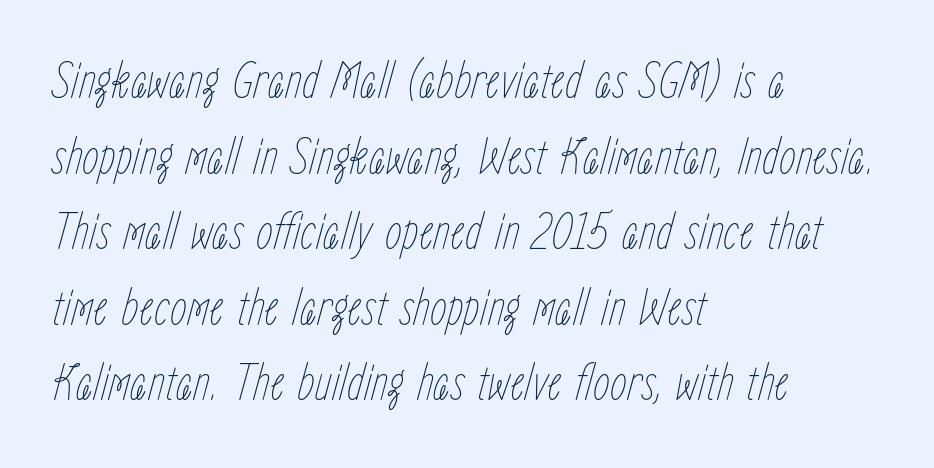
Standard letterfit; no display-style spreading of the glyphs. The characters are drawn with everyday or finer stroke widths. The text carries the slant typical of an italic or oblique font. The vertical gap from one line to the next is medium. The space beneath each line is pristine and unruled.
